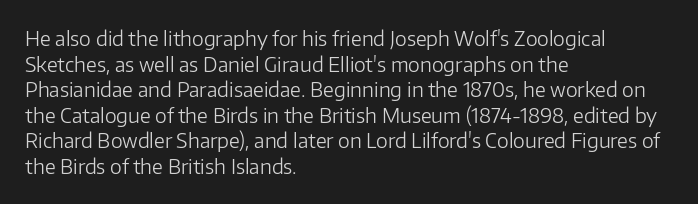
The image shows 20 px text type, upright; set left-aligned, normal line spacing (1.28x), normal letter spacing, not underlined.
